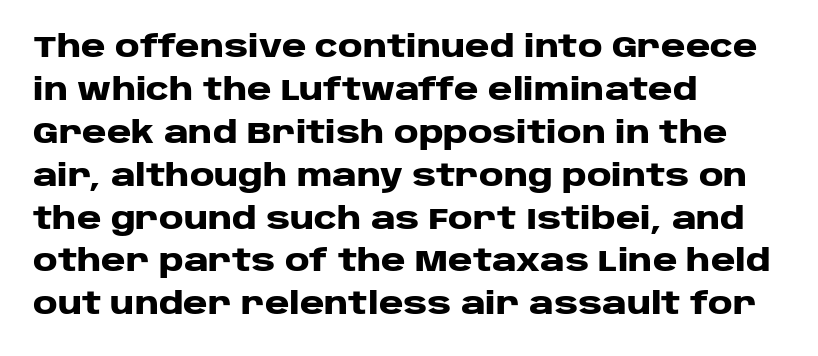
Posture: upright roman. Anything drawn beneath the words? Only blank space. This sample uses plain, unmodified letter spacing. Look at the bottom of the vertical strokes: they stop flat, with no serifs. The leading is moderate, giving the passage an even texture.
